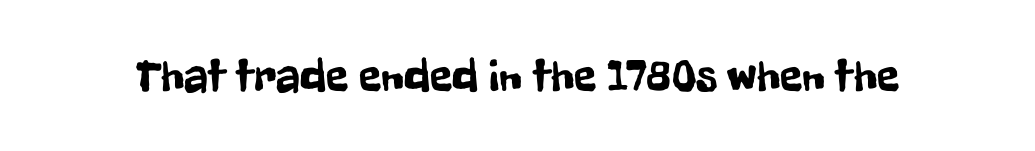
Underlining? Definitely not there. Each word holds together tightly as a unit, with standard inter-letter gaps. Spacing verdict: proportional, widths tailored to each character. The typography opts for an upright posture over an oblique one. Typographically, this falls in the sans-serif category.
